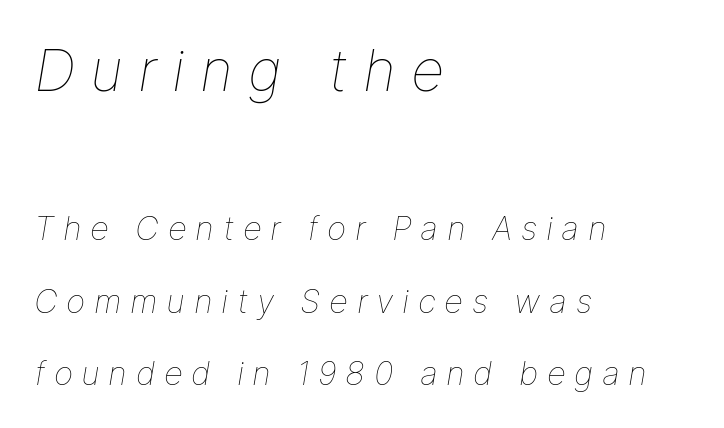
The image shows 58 px thin type, italic (leaning right); set left-aligned, loose line spacing (2.2x), unusually wide letter spacing (+0.26 em), not underlined; the first (top) block is 1.76x larger; low stroke contrast and a medium x-height.
